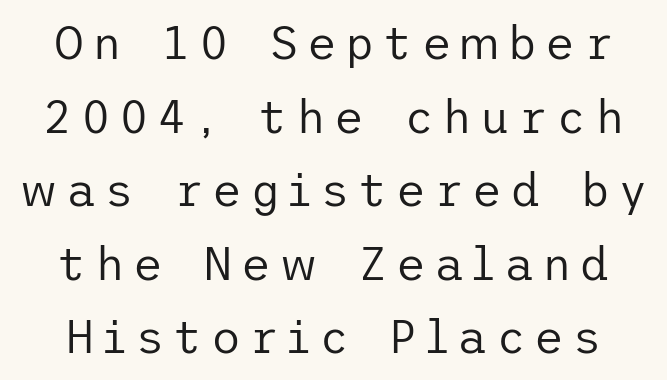
Q: Is the text bold? A: No.
Q: Is the text italic (slanted)? A: No, it is upright.
Q: Is the typeface a serif or a sans-serif typeface? A: Sans-serif.
Q: Is the text underlined? A: No.
Q: Is the spacing between lines tight, normal or loose? A: Normal.
Q: Width (condensed, normal, or wide)? A: Normal.
Q: Stroke contrast? A: Low.
Q: x-height? A: Medium.
